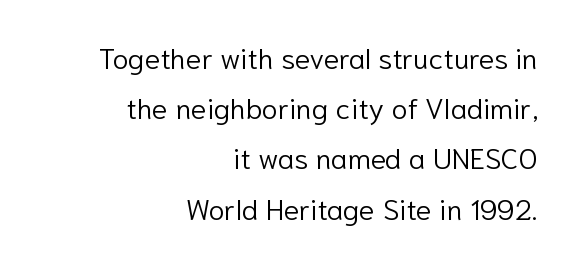
{"serif": "no", "italic": "no", "bold": "no", "weight": "light", "width": "normal", "stroke_contrast": "low", "x_height": "medium", "monospaced": "no", "underline": "no", "align": "right", "line_spacing_ratio": 1.73, "letter_spacing": "normal", "letter_spacing_em": 0.0, "glyph_px": 29}
